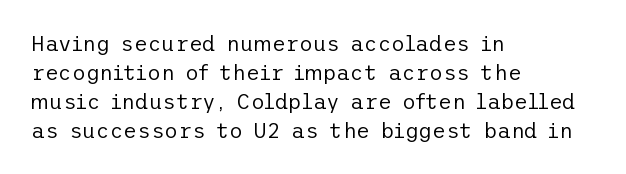
The image shows 21 px text type, upright; set left-aligned, normal line spacing (1.38x), normal letter spacing, not underlined.
